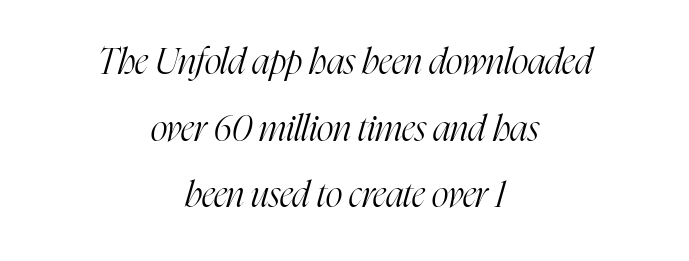
Q: Is the text bold? A: No.
Q: Is the text italic (slanted)? A: Yes, it leans right by about 16 degrees.
Q: Is the typeface a serif or a sans-serif typeface? A: Serif.
Q: Is the text underlined? A: No.
Q: How is the paragraph aligned? A: Centered.
Q: Is the spacing between letters normal or unusually wide? A: Normal.
Q: Width (condensed, normal, or wide)? A: Condensed.
Q: Stroke contrast? A: High.
Q: x-height? A: Medium.
Q: Monospaced? A: No.
